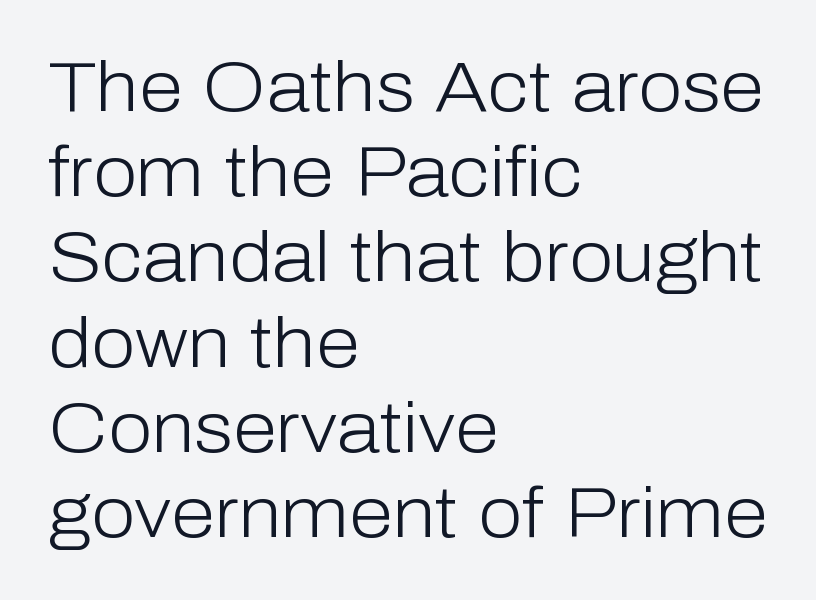
The lettering holds an erect, upright posture throughout. Lines of text with bare space underneath. The font family rendered here belongs to the sans-serif group. This sample is left-justified, so line endings fall wherever the words run out. The passage shown is typed in a proportional face where columns would drift.
